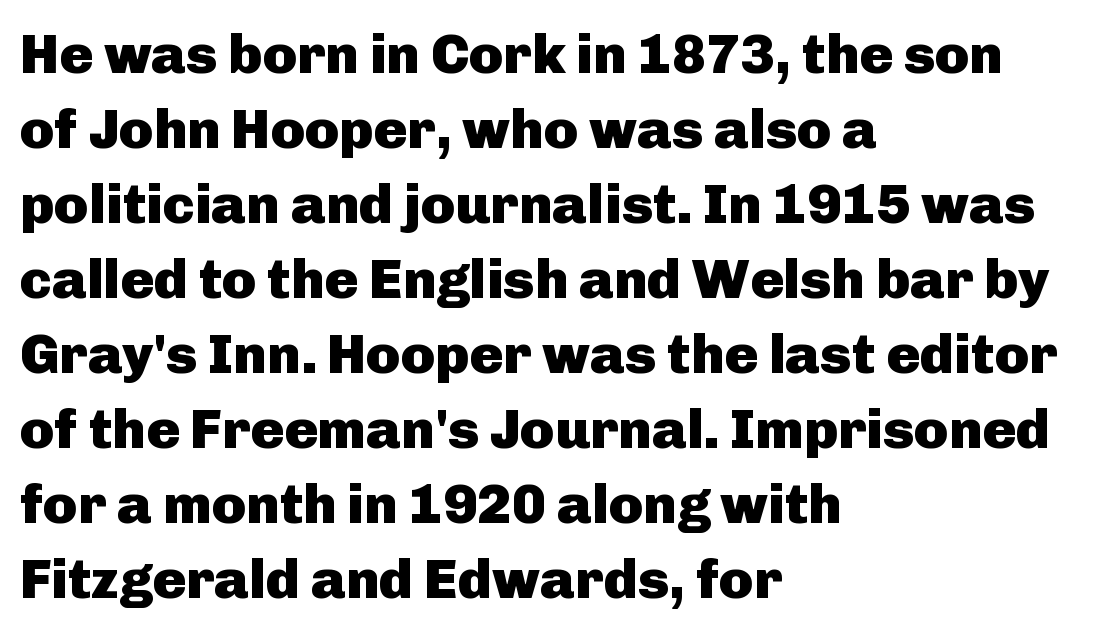
Tracking here is standard; glyphs follow each other at the usual distance. Rendered with straight, roman letterforms. Left-aligned paragraph, ragged on the right. Grotesque or geometric, the face here clearly has no serifs.
